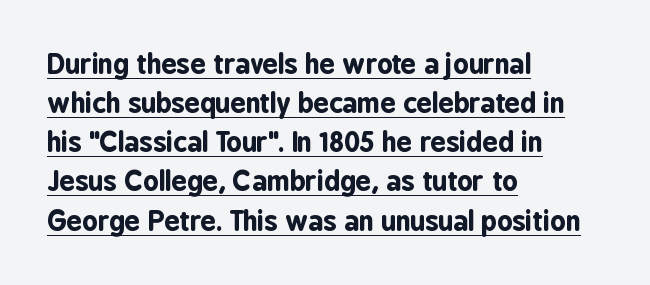
The image shows 27 px bold type, upright; set left-aligned, normal line spacing (1.45x), normal letter spacing, underlined.
